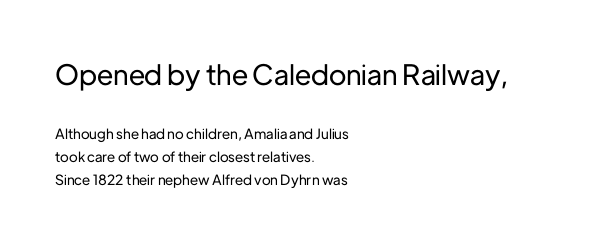
Q: Is the text italic (slanted)? A: No, it is upright.
Q: Is the typeface a serif or a sans-serif typeface? A: Sans-serif.
Q: Is the text underlined? A: No.
Q: How is the paragraph aligned? A: Left-aligned.
Q: Is the spacing between letters normal or unusually wide? A: Normal.
Q: Is the spacing between lines tight, normal or loose? A: Normal.
Q: Which block of text is set in a larger size, the first (top) or the second (bottom)? A: The first (top) one.
Q: Width (condensed, normal, or wide)? A: Normal.
Q: Stroke contrast? A: Low.
Q: x-height? A: Medium.
Q: Monospaced? A: No.
